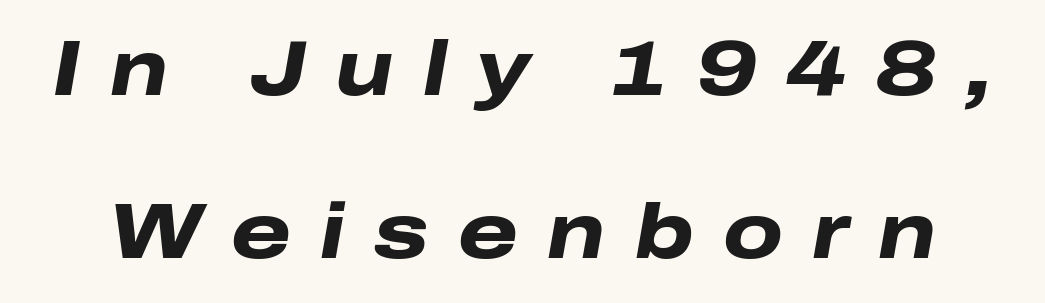
The image shows 77 px heavy, wide type, italic (leaning right); set loose line spacing (2.12x), unusually wide letter spacing (+0.38 em), not underlined; low stroke contrast and a medium x-height.
